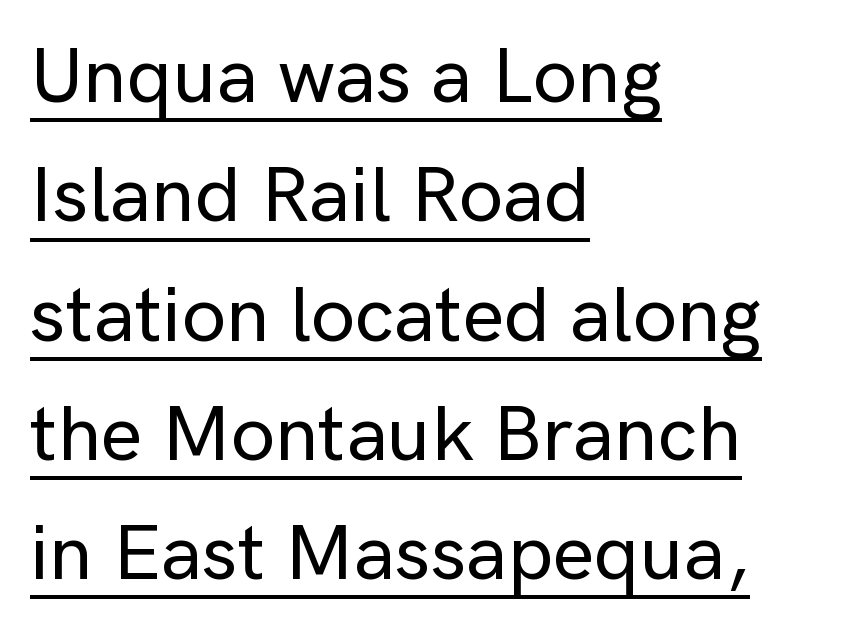
The horizontal fit of the characters is conventional and even. Quick note: underline on. Typographically, this falls in the sans-serif category. Visually the block forms a straight wall on the left and a jagged coastline on the right. Ascenders rise straight up at ninety degrees. Varying glyph widths throughout — classic text-font behaviour.
